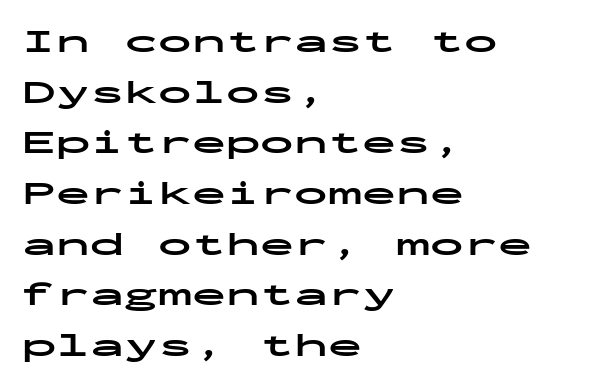
The image shows 34 px bold, wide sans-serif type, upright, monospaced; set left-aligned, normal line spacing (1.49x), normal letter spacing, not underlined; low stroke contrast and a medium x-height.
